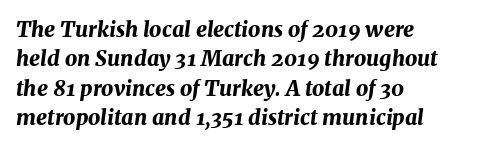
{"italic": "yes", "lean": "right", "slant_degrees": 7, "bold": "yes", "underline": "no", "align": "left", "line_spacing": "normal", "line_spacing_ratio": 1.4, "letter_spacing": "normal", "letter_spacing_em": 0.0, "glyph_px": 21}
